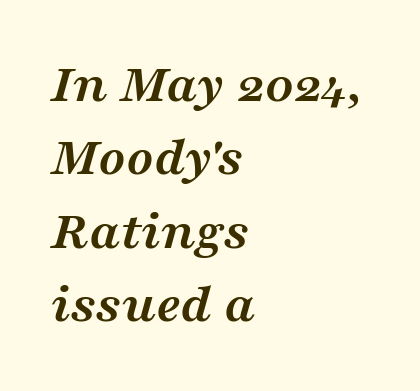
{"serif": "yes", "italic": "yes", "lean": "right", "slant_degrees": 16, "bold": "yes", "weight": "semibold", "width": "wide", "stroke_contrast": "medium", "x_height": "medium", "monospaced": "no", "underline": "no", "align": "left", "line_spacing": "normal", "line_spacing_ratio": 1.31, "letter_spacing": "normal", "letter_spacing_em": 0.0, "glyph_px": 56}
